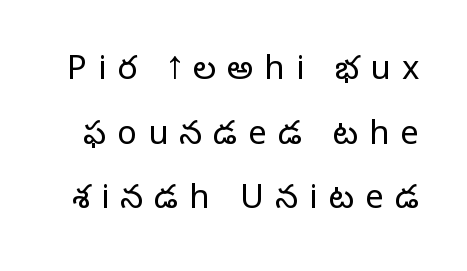
{"serif": "no", "italic": "no", "bold": "no", "weight": "light", "width": "normal", "stroke_contrast": "low", "x_height": "medium", "monospaced": "no", "underline": "no", "line_spacing": "loose", "line_spacing_ratio": 1.96, "letter_spacing": "wide", "letter_spacing_em": 0.33, "glyph_px": 33}
